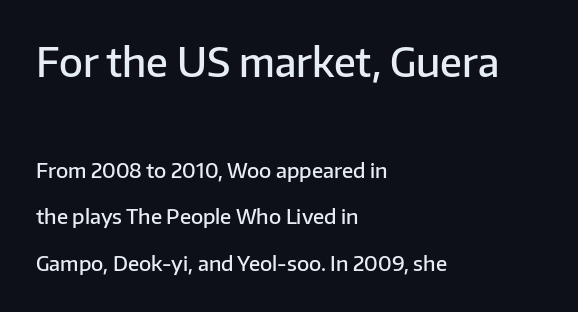
Q: Is the text bold? A: Semi-bold.
Q: Is the text italic (slanted)? A: No, it is upright.
Q: Is the typeface a serif or a sans-serif typeface? A: Sans-serif.
Q: Is the text underlined? A: No.
Q: How is the paragraph aligned? A: Left-aligned.
Q: Is the spacing between letters normal or unusually wide? A: Normal.
Q: Is the spacing between lines tight, normal or loose? A: Loose.
Q: Which block of text is set in a larger size, the first (top) or the second (bottom)? A: The first (top) one.
Q: Width (condensed, normal, or wide)? A: Normal.
Q: Stroke contrast? A: Low.
Q: x-height? A: Medium.
Q: Monospaced? A: No.
